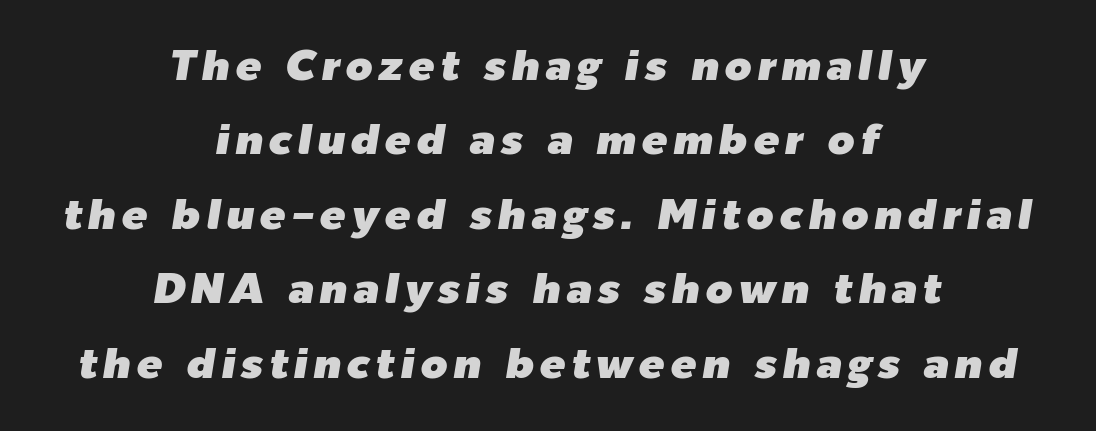
{"italic": "yes", "lean": "right", "slant_degrees": 9, "width": "normal", "stroke_contrast": "low", "x_height": "medium", "monospaced": "no", "underline": "no", "align": "center", "line_spacing_ratio": 1.73, "glyph_px": 43}
